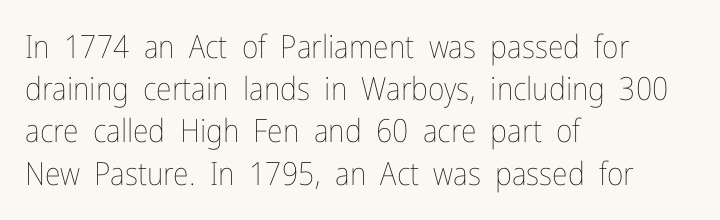
Descenders hang freely into open space. Nothing unusual about the tracking: characters are spaced as the font intends. Character widths vary here, with narrow letters taking less room than wide ones. The paragraph has a hard left edge and a soft right edge. The passage shown stacks its lines at a standard gap. Every stem runs plumb, perpendicular to the baseline.
